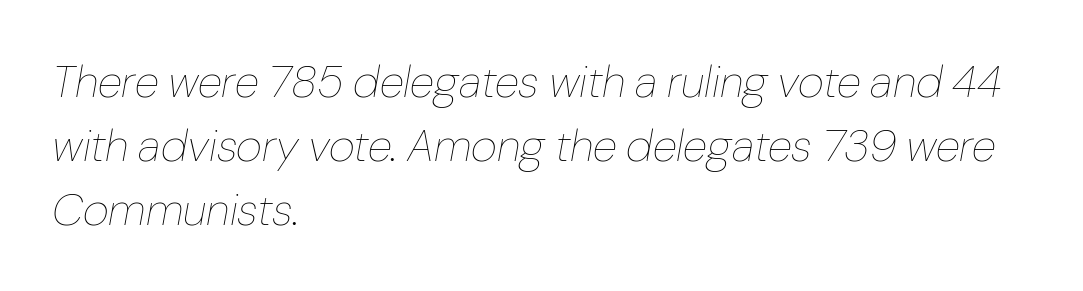
Inter-character spacing is left at the font's built-in metrics. Vertical stems look standard width or narrower in stroke. Successive baselines arrive at the customary interval. The rendering uses natural spacing where letterforms have individual widths. The zone under the glyphs is completely vacant. Does the lettering tilt? It does — this is italic.
